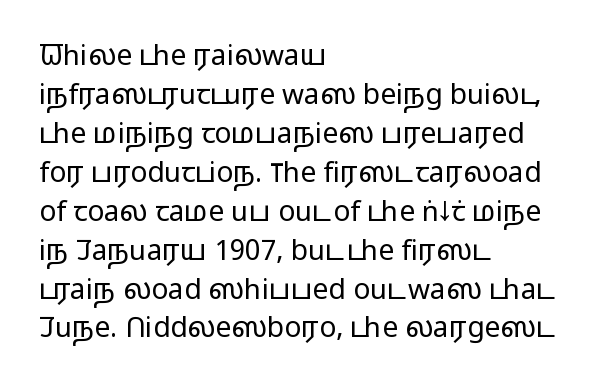
The image shows 28 px light, wide sans-serif type, upright; set left-aligned, normal line spacing (1.39x), normal letter spacing, not underlined; low stroke contrast and a medium x-height.
